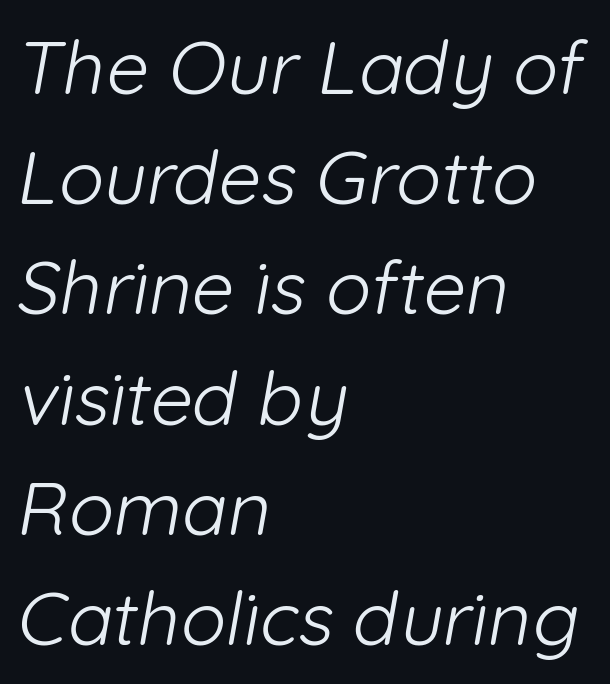
Q: Is the text bold? A: No.
Q: Is the typeface a serif or a sans-serif typeface? A: Sans-serif.
Q: Is the text underlined? A: No.
Q: How is the paragraph aligned? A: Left-aligned.
Q: Is the spacing between letters normal or unusually wide? A: Normal.
Q: Is the spacing between lines tight, normal or loose? A: Normal.
Q: Width (condensed, normal, or wide)? A: Normal.
Q: Stroke contrast? A: Low.
Q: x-height? A: Medium.
Q: Monospaced? A: No.
